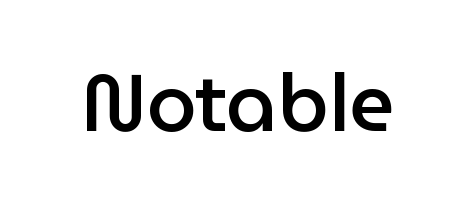
Q: Is the text bold? A: Semi-bold.
Q: Is the text italic (slanted)? A: No, it is upright.
Q: Is the typeface a serif or a sans-serif typeface? A: Sans-serif.
Q: Is the text underlined? A: No.
Q: Is the spacing between letters normal or unusually wide? A: Normal.
Q: Width (condensed, normal, or wide)? A: Normal.
Q: Stroke contrast? A: Low.
Q: x-height? A: Medium.
Q: Monospaced? A: No.
